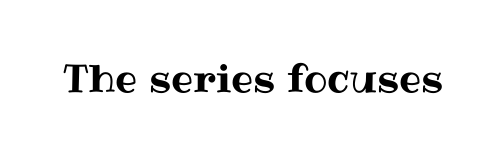
Proportional: the letters do not fall into vertical columns. The glyphs are unaccompanied by any horizontal stroke below them. A typesetter would mark this as roman, not italic. How are the letters spaced? Ordinarily, with no added tracking.
